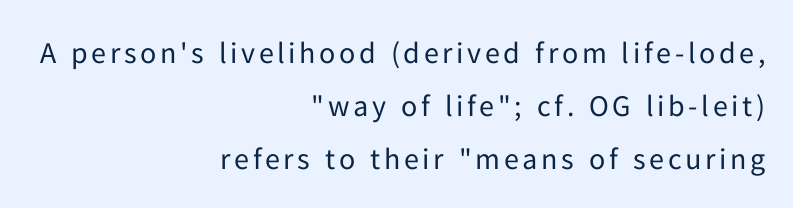
The image shows 30 px regular-weight sans-serif type, upright; set right-aligned, line spacing 1.77x, not underlined; low stroke contrast and a medium x-height.
